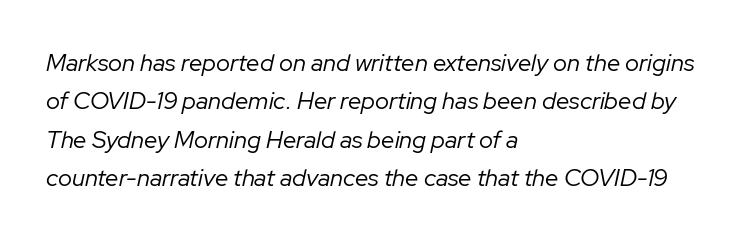
The image shows 24 px text type, italic (leaning right); set left-aligned, normal line spacing (1.6x), normal letter spacing, not underlined.
